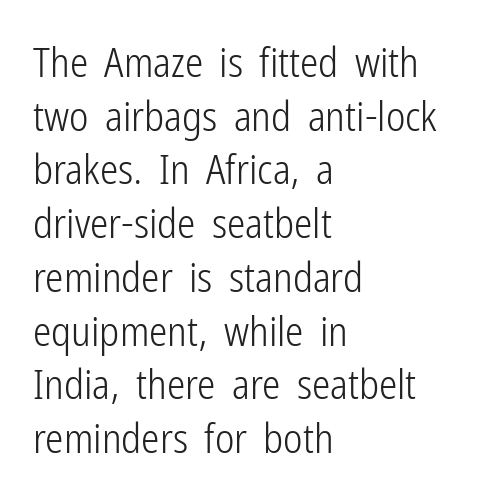
Q: Is the text bold? A: No.
Q: Is the text italic (slanted)? A: No, it is upright.
Q: Is the typeface a serif or a sans-serif typeface? A: Sans-serif.
Q: Is the text underlined? A: No.
Q: How is the paragraph aligned? A: Left-aligned.
Q: Is the spacing between letters normal or unusually wide? A: Normal.
Q: Is the spacing between lines tight, normal or loose? A: Normal.
Q: Width (condensed, normal, or wide)? A: Condensed.
Q: Stroke contrast? A: Low.
Q: x-height? A: Medium.
Q: Monospaced? A: No.
